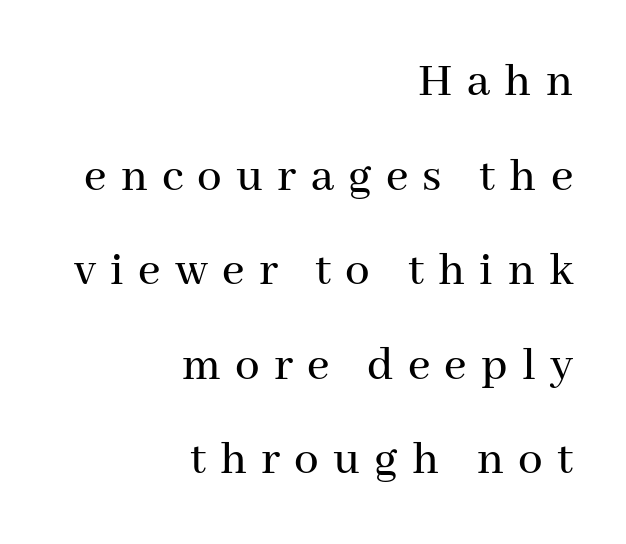
The image shows 49 px serif type, upright; set right-aligned, loose line spacing (1.93x), unusually wide letter spacing (+0.29 em), not underlined; medium stroke contrast and a medium x-height.
